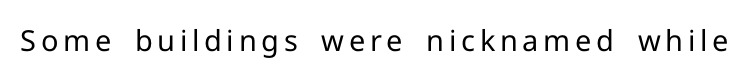
{"serif": "no", "italic": "no", "bold": "no", "weight": "regular", "width": "normal", "stroke_contrast": "low", "x_height": "medium", "monospaced": "no", "underline": "no", "glyph_px": 29}
